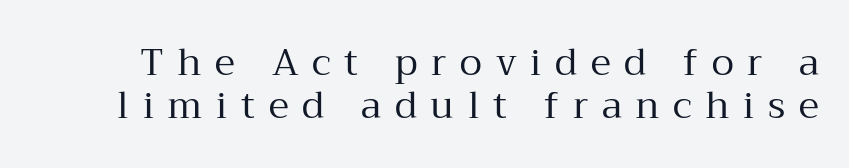
Note: serifs present on the glyphs. Is this a heavy cut? Hardly; it is regular or lighter. Descender tails drop into unmarked territory. This is the regular roman posture of the typeface. Closely set lines give the paragraph a compact silhouette.
